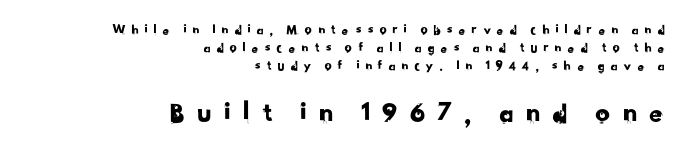
The image shows 29 px sans-serif type; set right-aligned, normal line spacing (1.28x), unusually wide letter spacing (+0.36 em), not underlined; the second (bottom) block is 2.07x larger; low stroke contrast and a small x-height.
